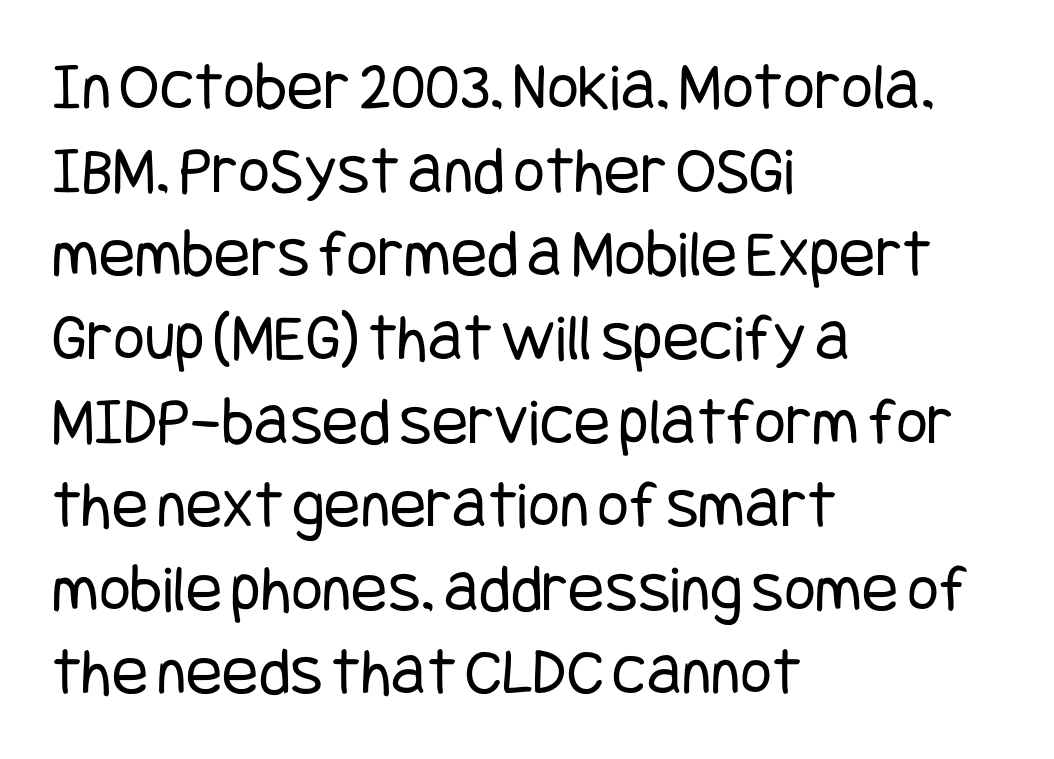
The image shows 68 px regular-weight, condensed sans-serif type, upright; set left-aligned, line spacing 1.23x, normal letter spacing, not underlined; low stroke contrast and a large x-height.
